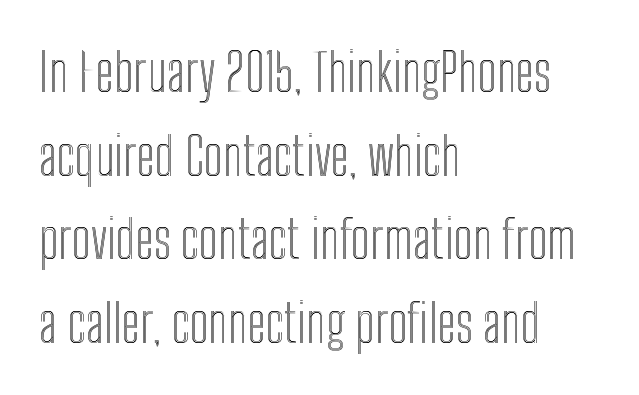
Short note: letters normally spaced. Beneath every word, the page is bare. Leading: standard. Casual observation: everything's shoved over to the left. Looks like regular typesetting: each glyph gets only the width it needs.
